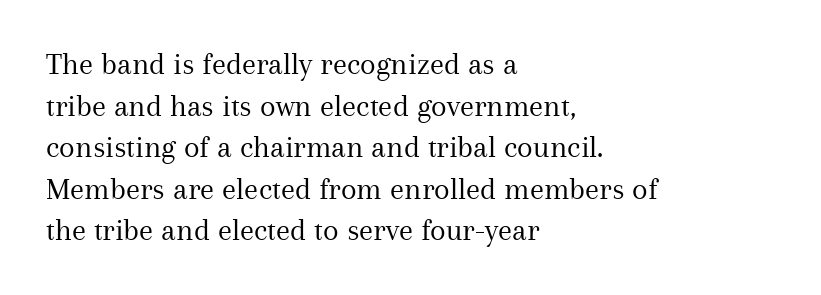
{"serif": "yes", "italic": "no", "bold": "no", "weight": "regular", "width": "normal", "stroke_contrast": "medium", "x_height": "medium", "monospaced": "no", "underline": "no", "align": "left", "line_spacing": "normal", "line_spacing_ratio": 1.3, "letter_spacing": "normal", "letter_spacing_em": 0.0, "glyph_px": 32}
